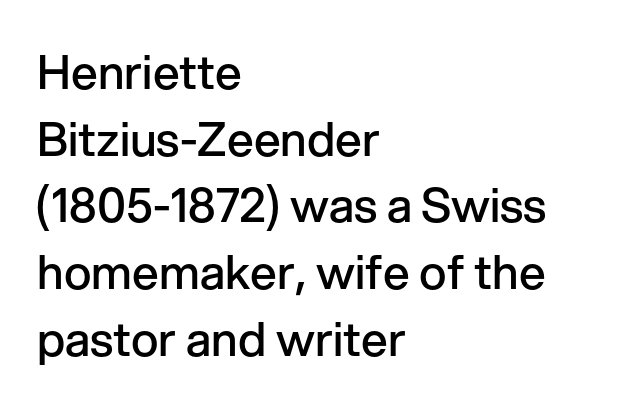
{"serif": "no", "italic": "no", "bold": "semi", "weight": "semibold", "width": "normal", "stroke_contrast": "low", "x_height": "medium", "monospaced": "no", "underline": "no", "align": "left", "line_spacing": "normal", "line_spacing_ratio": 1.42, "letter_spacing": "normal", "letter_spacing_em": 0.0, "glyph_px": 47}
